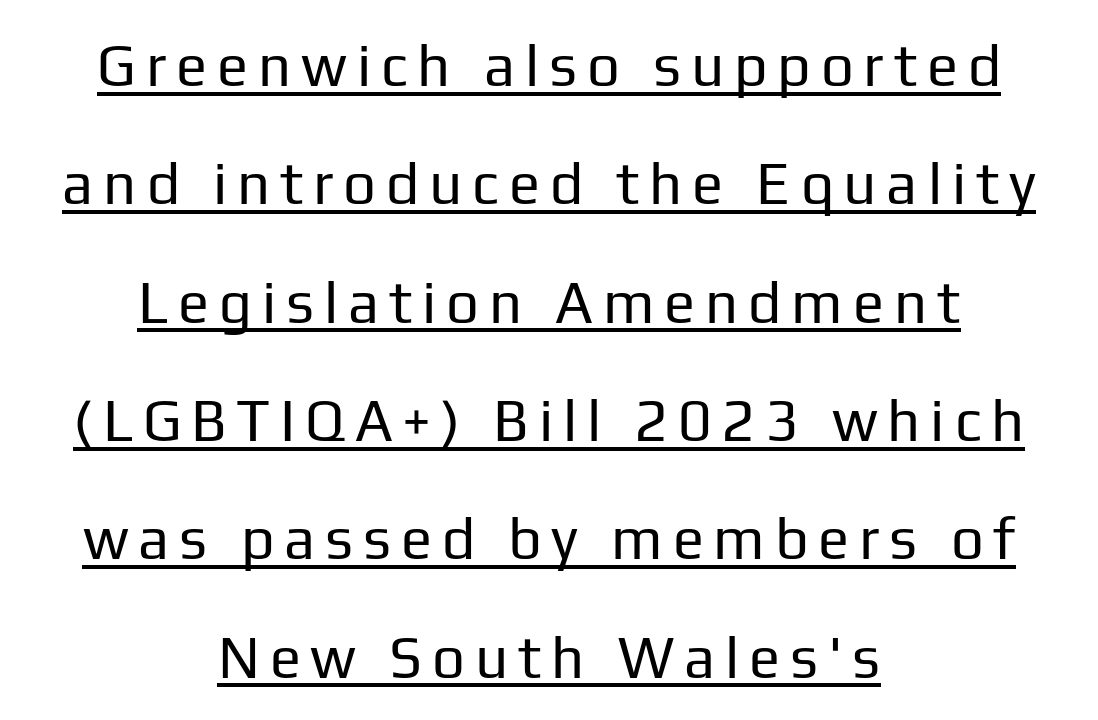
The axis of the letterforms is exactly vertical. The face used here is a sans, in the tradition of grotesques and geometrics. The font sits on the lighter half of the weight spectrum, regular included. Which margin do the lines hug? Neither — every line sits in the middle.
